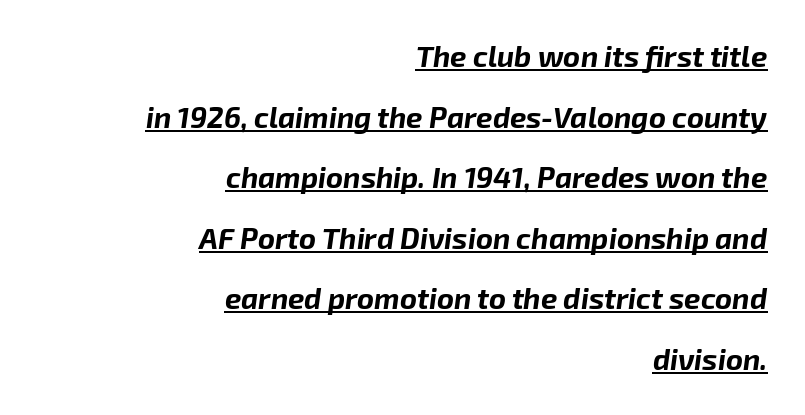
{"italic": "yes", "lean": "right", "slant_degrees": 8, "bold": "yes", "weight": "bold", "width": "normal", "stroke_contrast": "low", "x_height": "medium", "monospaced": "no", "underline": "yes", "align": "right", "line_spacing": "loose", "line_spacing_ratio": 2.09, "letter_spacing": "normal", "letter_spacing_em": 0.0, "glyph_px": 29}
